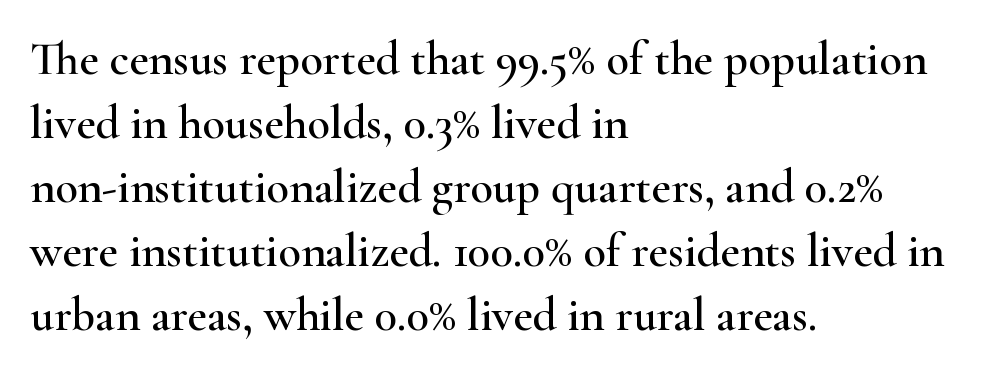
Look at the bottom of the vertical strokes: they flare into serifs here. Unlike italic type, these characters show no tilt at all. The rendering anchors every line to the left-hand side. This block has exactly the height ordinary leading produces. There is no visible air inserted between adjacent glyphs.
